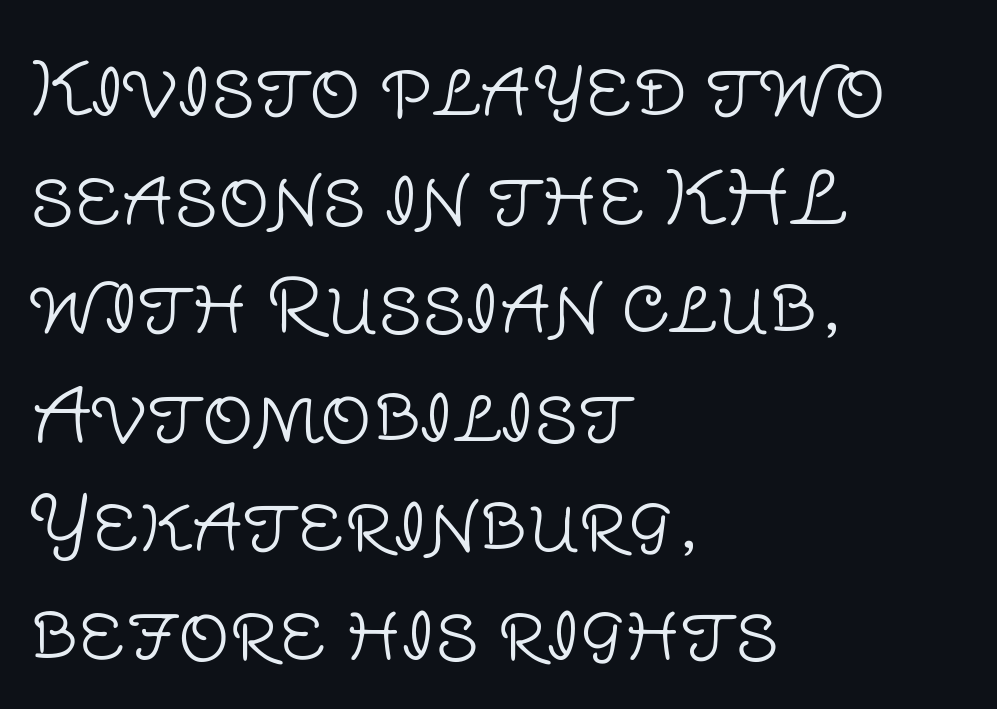
The image shows 72 px light sans-serif type; set left-aligned, normal line spacing (1.51x), normal letter spacing, not underlined; low stroke contrast and a large x-height.
